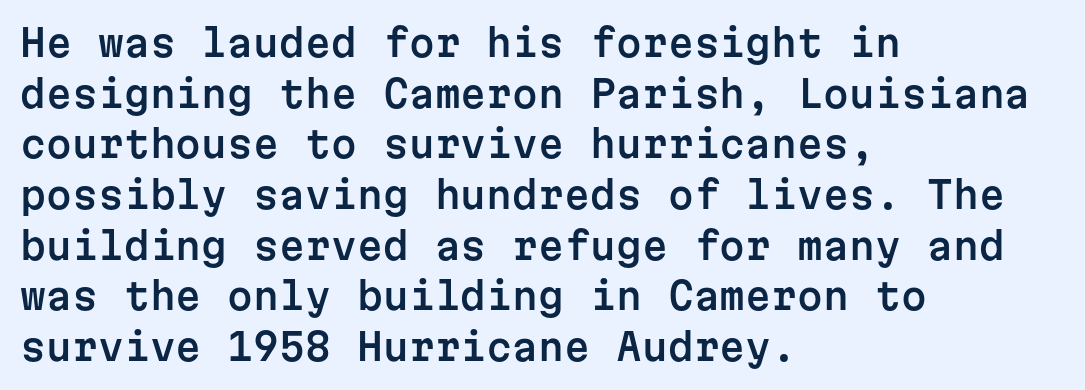
The image shows 37 px sans-serif type, upright, monospaced; set left-aligned, normal line spacing (1.37x), normal letter spacing, not underlined; low stroke contrast and a medium x-height.
